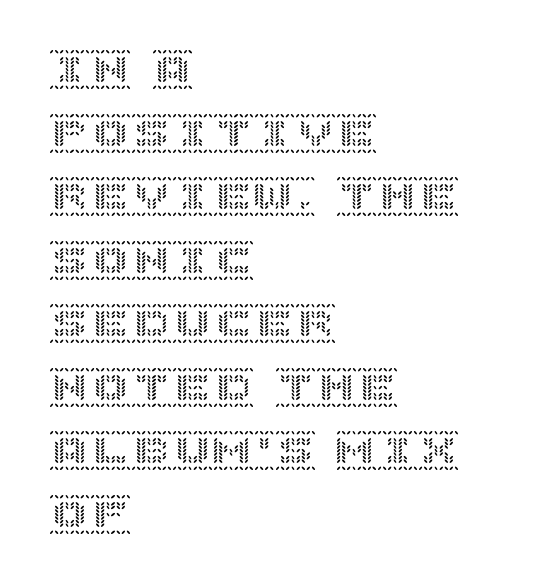
Reading down the block, your eye returns to a fixed left position each line. Whoever set this chose a conventional vertical rhythm. Each row of text sits above clean, open space. The gaps between neighbouring characters are ordinary and unremarkable.
